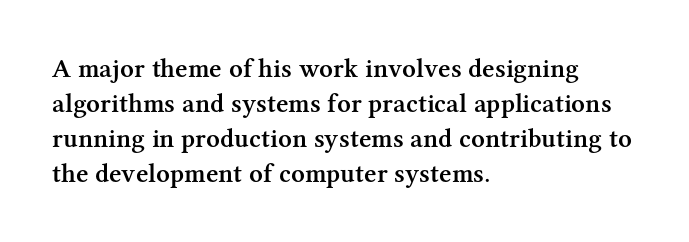
{"italic": "no", "bold": "semi", "underline": "no", "align": "left", "line_spacing": "normal", "line_spacing_ratio": 1.3, "letter_spacing": "normal", "letter_spacing_em": 0.0, "glyph_px": 27}
